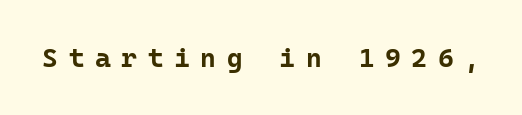
The image shows 27 px bold type, upright; set unusually wide letter spacing (+0.39 em), not underlined.
